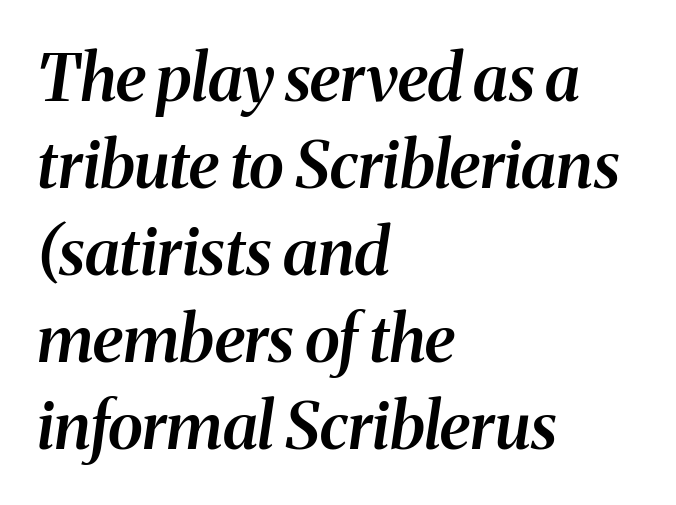
Caption: semibold face, moderately heavy strokes. These lines are set flush left with a ragged right edge. The rendering shows small feet on the letterforms — a serif design. This rendering features lettering with no underline. Slant detected: the letters are inclined. Students, note that the glyphs here touch the page at normal intervals.
